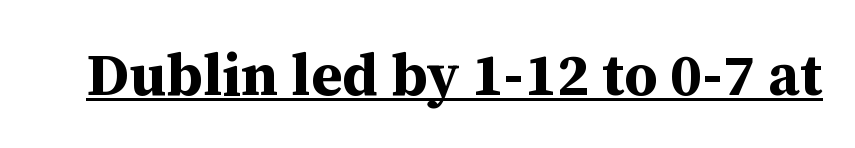
{"serif": "yes", "italic": "no", "bold": "yes", "weight": "bold", "width": "normal", "stroke_contrast": "medium", "x_height": "medium", "monospaced": "no", "underline": "yes", "letter_spacing": "normal", "letter_spacing_em": 0.0, "glyph_px": 59}
